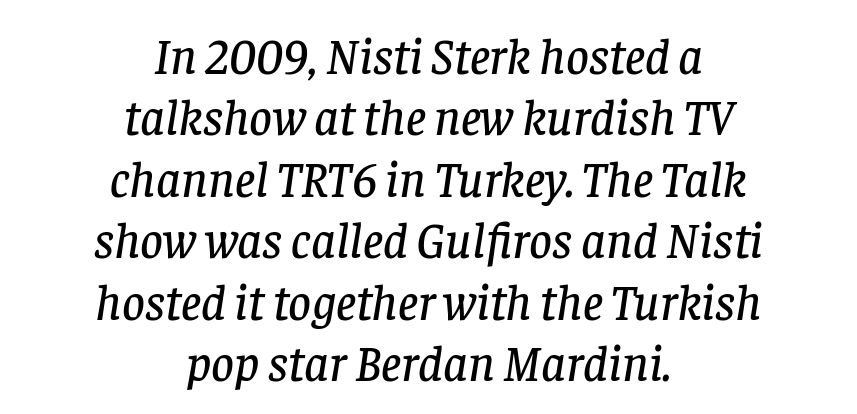
The image shows 50 px serif type, italic (leaning right); set centered, line spacing 1.23x, normal letter spacing, not underlined; low stroke contrast and a large x-height.
